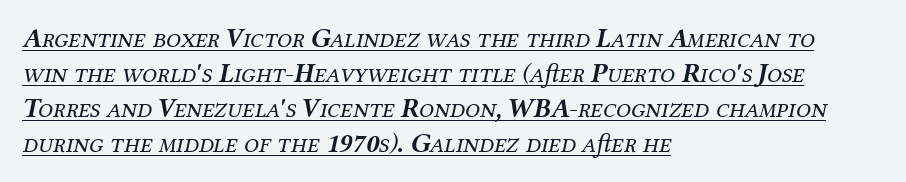
Q: Is the text bold? A: No.
Q: Is the text italic (slanted)? A: Yes, it leans right by about 12 degrees.
Q: Is the text underlined? A: Yes.
Q: How is the paragraph aligned? A: Left-aligned.
Q: Is the spacing between letters normal or unusually wide? A: Normal.
Q: Is the spacing between lines tight, normal or loose? A: Normal.
